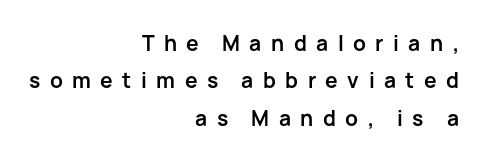
Line ends are locked; line starts wander. Heavy, bold letterforms. The axis of the letterforms is exactly vertical. The glyphs are unaccompanied by any horizontal stroke below them. Characters follow at a spacing far wider than the type designer built in.
